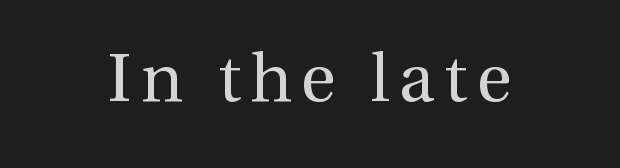
The image shows 68 px regular-weight serif type, upright; set not underlined; a medium x-height.
